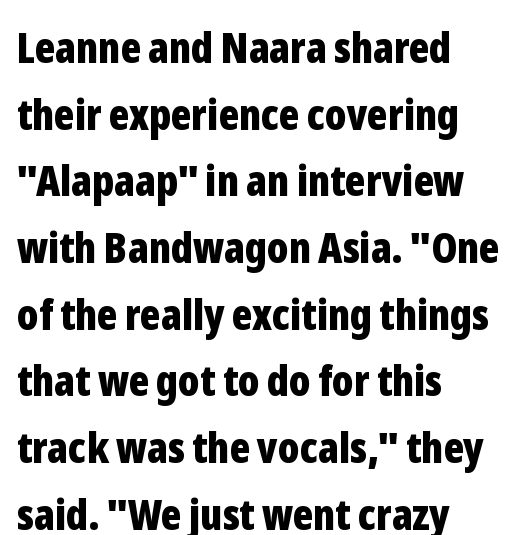
The image shows 43 px bold, condensed sans-serif type, upright; set left-aligned, normal line spacing (1.55x), normal letter spacing, not underlined; low stroke contrast and a medium x-height.
